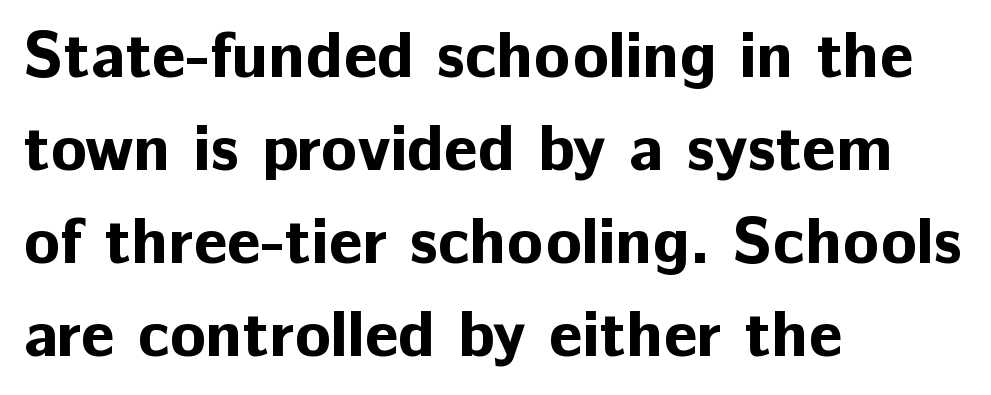
{"serif": "no", "italic": "no", "bold": "yes", "weight": "bold", "width": "normal", "stroke_contrast": "low", "x_height": "medium", "monospaced": "no", "underline": "no", "align": "left", "line_spacing": "normal", "line_spacing_ratio": 1.41, "letter_spacing": "normal", "letter_spacing_em": 0.0, "glyph_px": 66}
